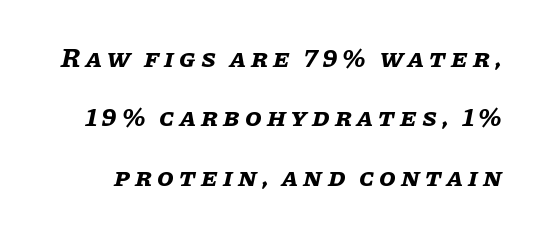
How heavy is the stroke? Heavy — this is a bold. The whole block is typeset with a tilt. Does the leading feel generous? Absolutely, it's lavish. Anything drawn beneath the words? Only blank space.
